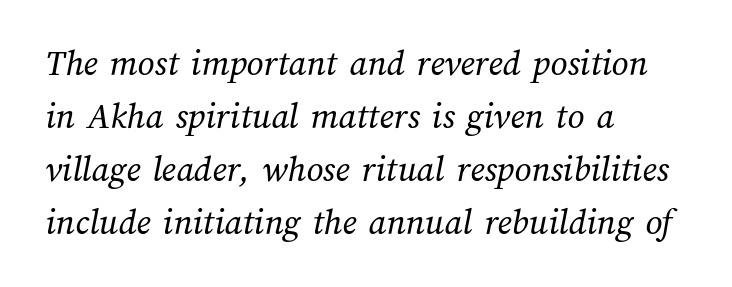
Q: Is the text bold? A: No.
Q: Is the text underlined? A: No.
Q: How is the paragraph aligned? A: Left-aligned.
Q: Is the spacing between letters normal or unusually wide? A: Normal.
Q: Is the spacing between lines tight, normal or loose? A: Normal.
Q: Width (condensed, normal, or wide)? A: Normal.
Q: Stroke contrast? A: Medium.
Q: x-height? A: Medium.
Q: Monospaced? A: No.
